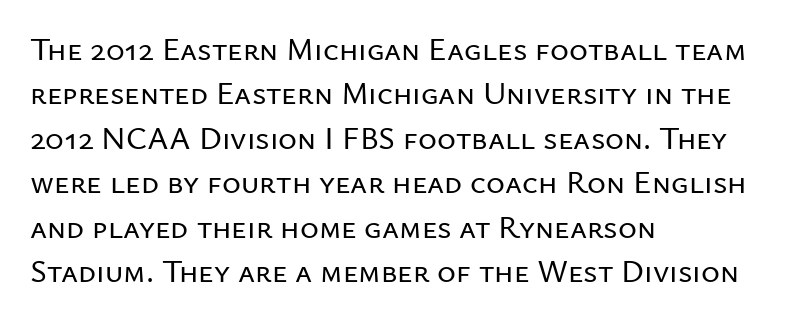
Q: Is the text italic (slanted)? A: No, it is upright.
Q: Is the typeface a serif or a sans-serif typeface? A: Sans-serif.
Q: Is the text underlined? A: No.
Q: How is the paragraph aligned? A: Left-aligned.
Q: Is the spacing between letters normal or unusually wide? A: Normal.
Q: Is the spacing between lines tight, normal or loose? A: Normal.
Q: Width (condensed, normal, or wide)? A: Normal.
Q: Stroke contrast? A: Low.
Q: x-height? A: Medium.
Q: Monospaced? A: No.
